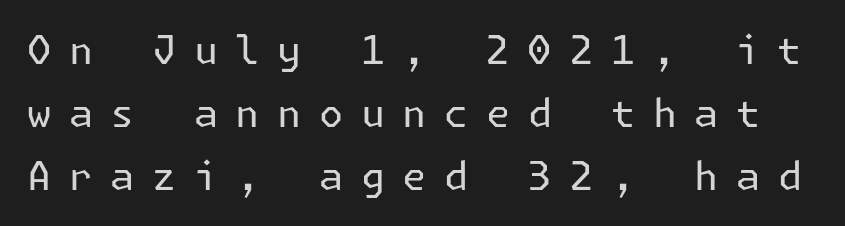
{"serif": "no", "italic": "no", "bold": "no", "weight": "regular", "width": "normal", "stroke_contrast": "low", "x_height": "medium", "underline": "no", "line_spacing": "normal", "line_spacing_ratio": 1.62, "letter_spacing": "wide", "letter_spacing_em": 0.45, "glyph_px": 39}
